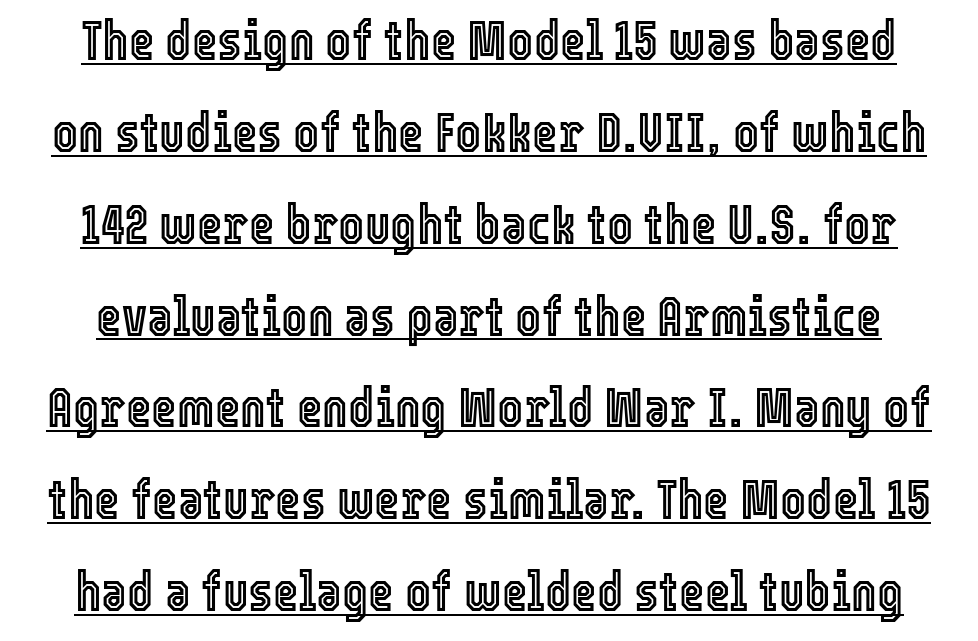
Normally led — the rows are evenly, conventionally spaced. The rendering uses natural spacing where letterforms have individual widths. These lines were composed using upright roman letters. Glyph-to-glyph distance matches everyday printed text.
